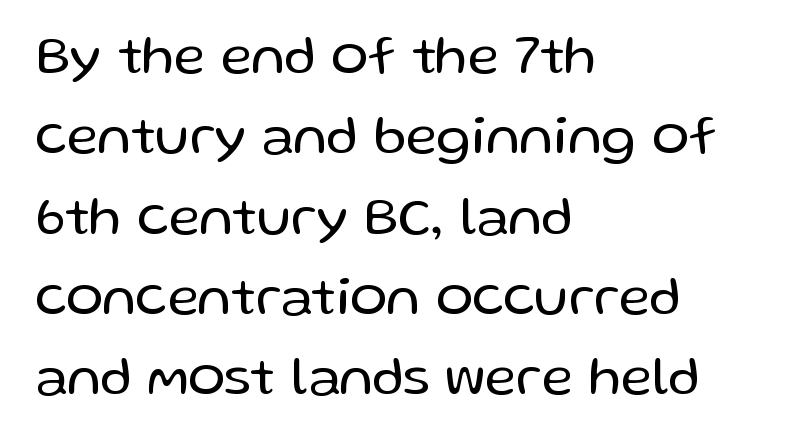
{"serif": "no", "italic": "no", "bold": "no", "weight": "regular", "width": "normal", "stroke_contrast": "low", "x_height": "medium", "monospaced": "no", "underline": "no", "align": "left", "line_spacing": "normal", "line_spacing_ratio": 1.46, "letter_spacing": "normal", "letter_spacing_em": 0.0, "glyph_px": 55}
